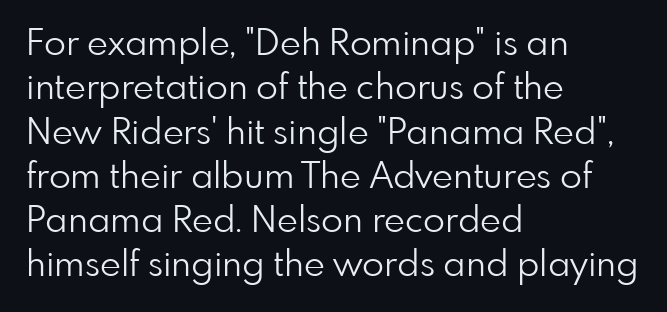
Q: Is the text bold? A: No.
Q: Is the text italic (slanted)? A: No, it is upright.
Q: Is the typeface a serif or a sans-serif typeface? A: Sans-serif.
Q: Is the text underlined? A: No.
Q: How is the paragraph aligned? A: Left-aligned.
Q: Is the spacing between letters normal or unusually wide? A: Normal.
Q: Width (condensed, normal, or wide)? A: Normal.
Q: Stroke contrast? A: Low.
Q: x-height? A: Small.
Q: Monospaced? A: No.
